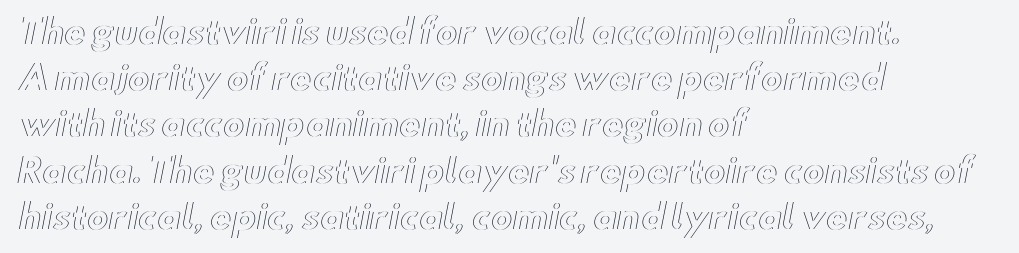
{"width": "wide", "x_height": "small", "monospaced": "no", "underline": "no", "align": "left", "line_spacing": "normal", "line_spacing_ratio": 1.4, "letter_spacing": "normal", "letter_spacing_em": 0.0, "glyph_px": 33}
